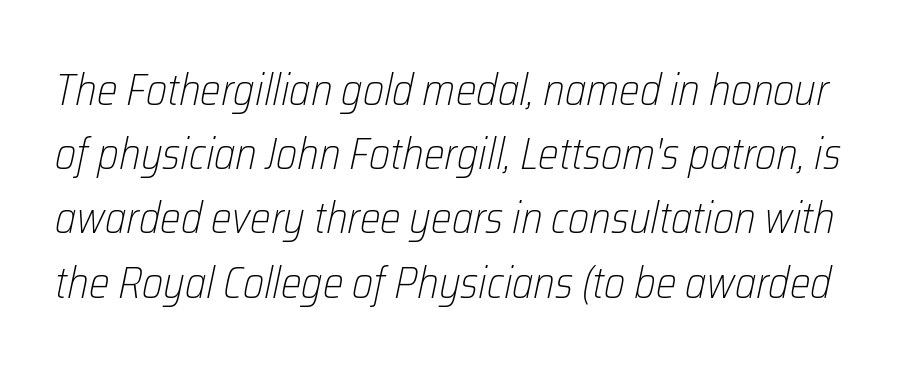
The image shows 44 px light, condensed type, italic (leaning right); set normal line spacing (1.46x), normal letter spacing, not underlined; low stroke contrast and a medium x-height.
